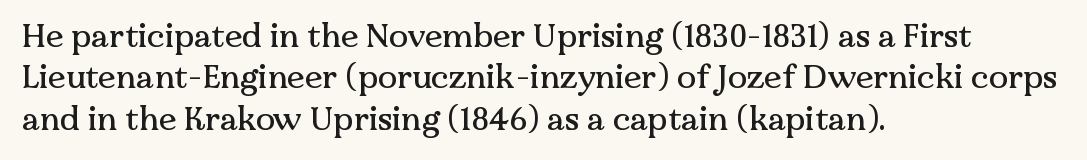
The image shows 32 px serif type, upright; set left-aligned, normal line spacing (1.29x), normal letter spacing, not underlined; medium stroke contrast and a medium x-height.
